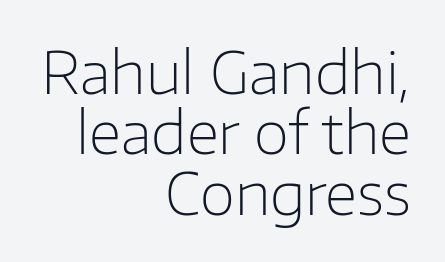
Q: Is the text bold? A: No.
Q: Is the text italic (slanted)? A: No, it is upright.
Q: Is the typeface a serif or a sans-serif typeface? A: Sans-serif.
Q: Is the text underlined? A: No.
Q: How is the paragraph aligned? A: Right-aligned.
Q: Is the spacing between letters normal or unusually wide? A: Normal.
Q: Is the spacing between lines tight, normal or loose? A: Tight.
Q: Width (condensed, normal, or wide)? A: Normal.
Q: Stroke contrast? A: Low.
Q: x-height? A: Medium.
Q: Monospaced? A: No.
